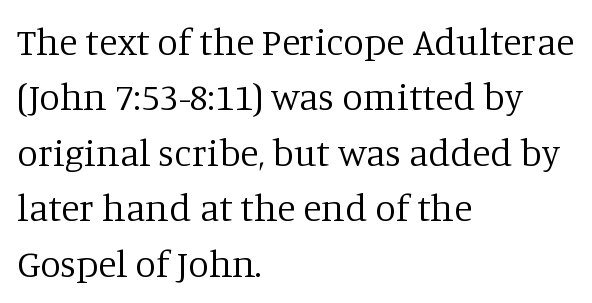
The image shows 38 px regular-weight serif type, upright; set left-aligned, normal line spacing (1.46x), normal letter spacing, not underlined; low stroke contrast and a large x-height.
